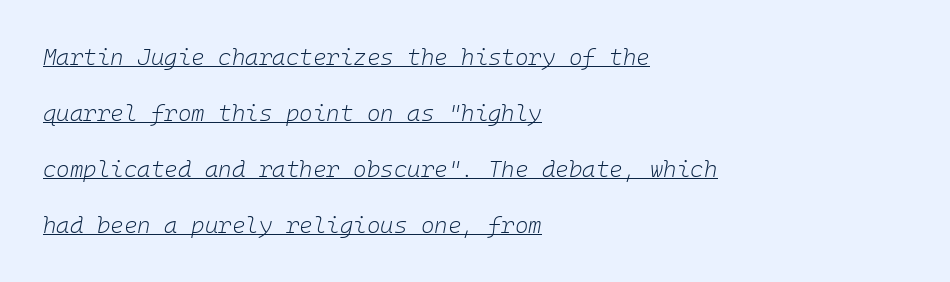
Q: Is the text bold? A: No.
Q: Is the text italic (slanted)? A: Yes, it leans right by about 10 degrees.
Q: Is the text underlined? A: Yes.
Q: How is the paragraph aligned? A: Left-aligned.
Q: Is the spacing between letters normal or unusually wide? A: Normal.
Q: Is the spacing between lines tight, normal or loose? A: Loose.
